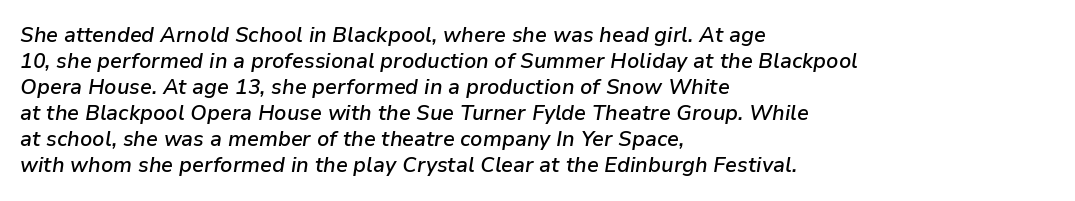
Q: Is the text bold? A: Semi-bold.
Q: Is the text italic (slanted)? A: Yes, it leans right by about 9 degrees.
Q: Is the text underlined? A: No.
Q: How is the paragraph aligned? A: Left-aligned.
Q: Is the spacing between letters normal or unusually wide? A: Normal.
